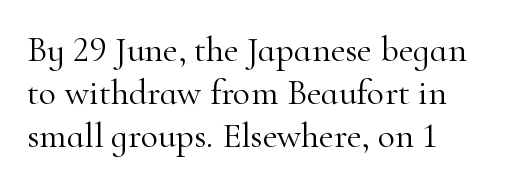
Q: Is the text bold? A: No.
Q: Is the text italic (slanted)? A: No, it is upright.
Q: Is the typeface a serif or a sans-serif typeface? A: Serif.
Q: Is the text underlined? A: No.
Q: How is the paragraph aligned? A: Left-aligned.
Q: Is the spacing between letters normal or unusually wide? A: Normal.
Q: Width (condensed, normal, or wide)? A: Normal.
Q: Stroke contrast? A: High.
Q: x-height? A: Small.
Q: Monospaced? A: No.
